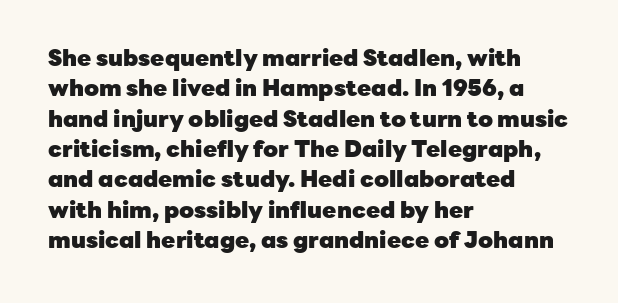
Each word holds together tightly as a unit, with standard inter-letter gaps. Typeset ragged right — the left edge is the straight one. Has an underline been added? It has not. The passage shown stacks its lines at a standard gap. A typesetter would mark this as roman, not italic. The passage shown is emphatically bold.
